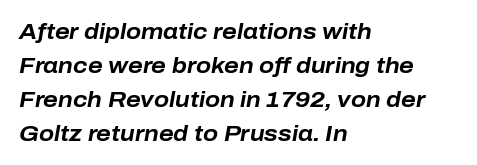
The image shows 22 px bold type, italic (leaning right); set left-aligned, normal line spacing (1.54x), normal letter spacing, not underlined.
